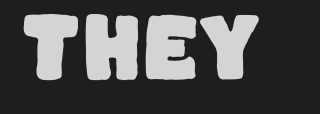
The image shows 75 px sans-serif type; set normal letter spacing, not underlined; low stroke contrast and a large x-height.
